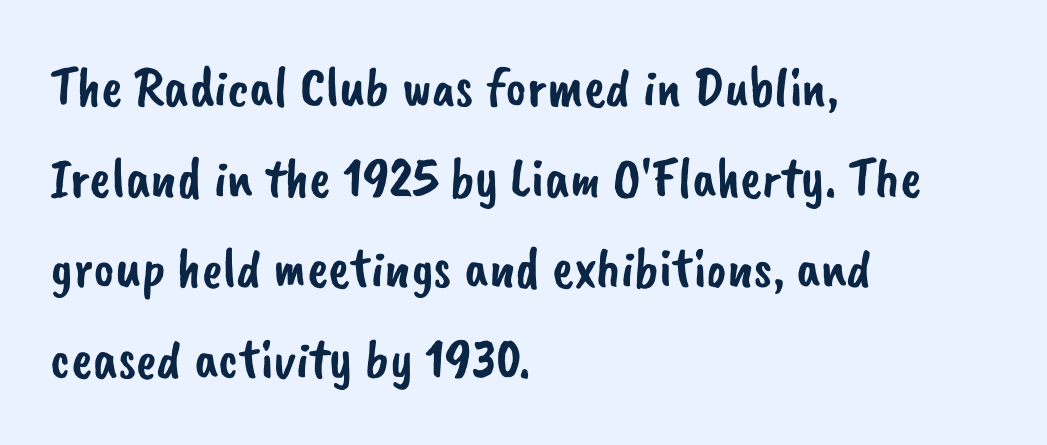
The image shows 57 px sans-serif type; set left-aligned, normal line spacing (1.59x), normal letter spacing, not underlined; low stroke contrast and a small x-height.
